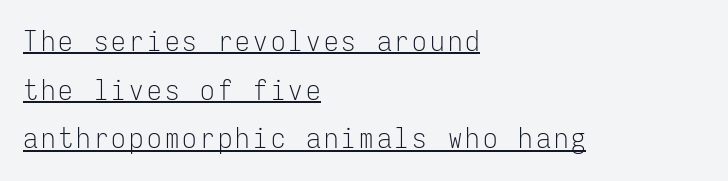
Q: Is the text bold? A: No.
Q: Is the text italic (slanted)? A: No, it is upright.
Q: Is the typeface a serif or a sans-serif typeface? A: Sans-serif.
Q: Is the text underlined? A: Yes.
Q: How is the paragraph aligned? A: Left-aligned.
Q: Is the spacing between lines tight, normal or loose? A: Normal.
Q: Width (condensed, normal, or wide)? A: Condensed.
Q: Stroke contrast? A: Low.
Q: x-height? A: Medium.
Q: Monospaced? A: Yes.
